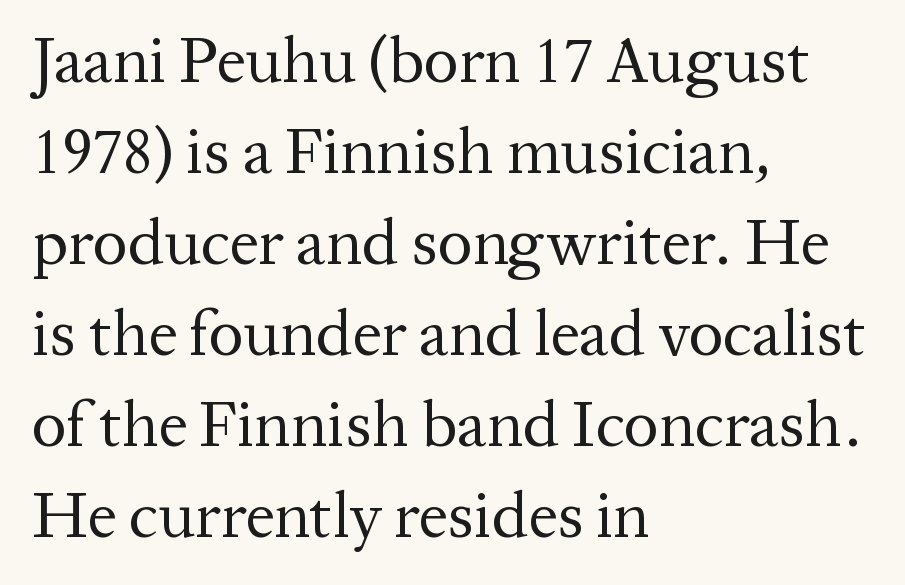
The image shows 65 px regular-weight serif type, upright; set left-aligned, normal line spacing (1.4x), normal letter spacing, not underlined; medium stroke contrast and a medium x-height.
